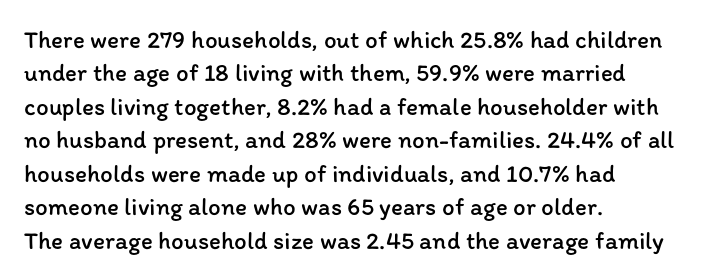
Q: Is the text bold? A: No.
Q: Is the text italic (slanted)? A: No, it is upright.
Q: Is the text underlined? A: No.
Q: How is the paragraph aligned? A: Left-aligned.
Q: Is the spacing between letters normal or unusually wide? A: Normal.
Q: Is the spacing between lines tight, normal or loose? A: Normal.
